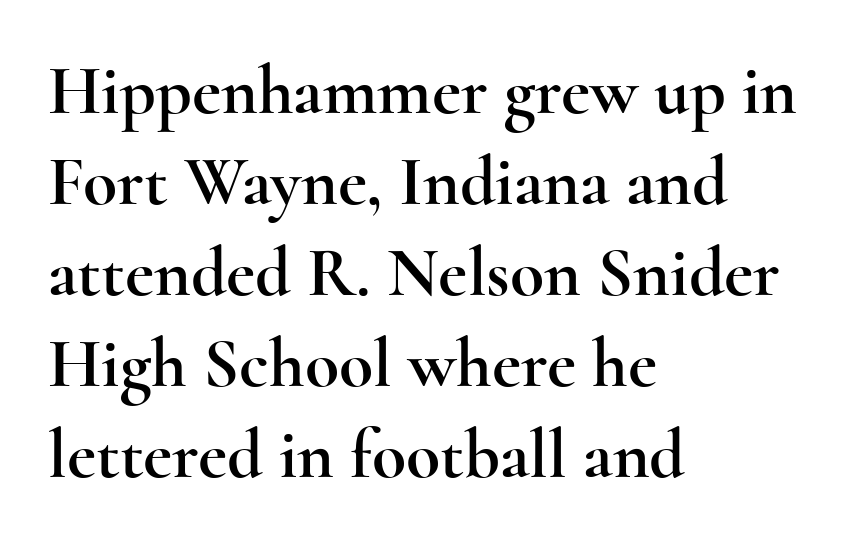
Quick note: not italic, upright. Each letter's strokes conclude with small projecting serifs. The rendering uses natural spacing where letterforms have individual widths. Only glyphs here, with clear space below each row. All the whitespace from short lines collects on the right.
